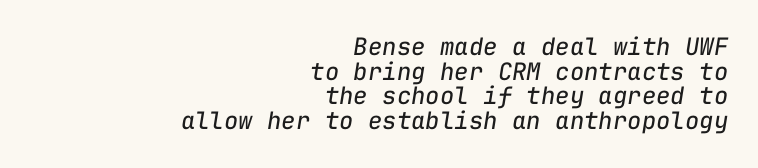
Descender tails drop into unmarked territory. Vertically, the passage feels compressed, each row crowding the next. The rendering anchors every line to the right-hand side. Looking at the ascenders, they clearly lean. Summary of weight: not heavy and not bold. Glyph-to-glyph distance matches everyday printed text.
